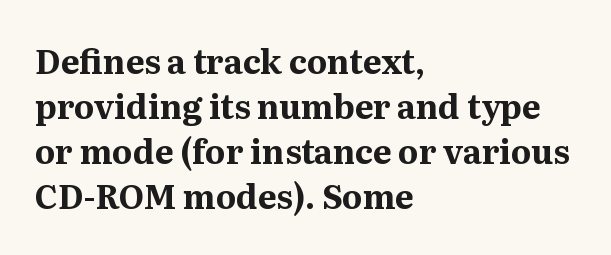
Q: Is the text bold? A: Yes.
Q: Is the text italic (slanted)? A: No, it is upright.
Q: Is the typeface a serif or a sans-serif typeface? A: Serif.
Q: Is the text underlined? A: No.
Q: How is the paragraph aligned? A: Left-aligned.
Q: Is the spacing between letters normal or unusually wide? A: Normal.
Q: Is the spacing between lines tight, normal or loose? A: Normal.
Q: Width (condensed, normal, or wide)? A: Normal.
Q: Stroke contrast? A: Medium.
Q: x-height? A: Medium.
Q: Monospaced? A: No.
